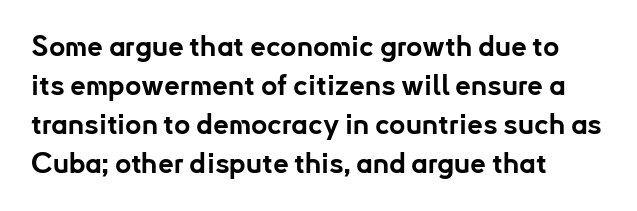
Unlike a traditional serif, this face leaves its strokes unadorned. Each letter keeps its own natural width here, so spacing adapts to shape. The gap between lines stays unmarked. Horizontal alignment here is leftward, the default for most running prose.
